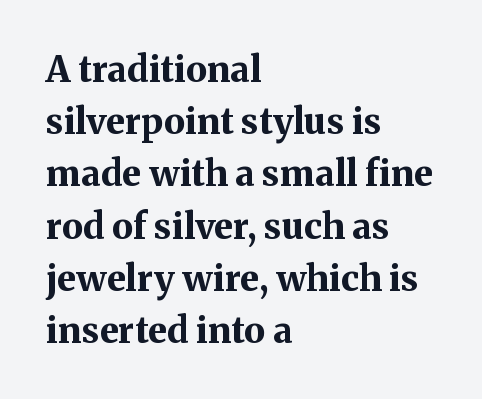
Q: Is the text bold? A: Yes.
Q: Is the text italic (slanted)? A: No, it is upright.
Q: Is the typeface a serif or a sans-serif typeface? A: Serif.
Q: Is the text underlined? A: No.
Q: How is the paragraph aligned? A: Left-aligned.
Q: Is the spacing between letters normal or unusually wide? A: Normal.
Q: Is the spacing between lines tight, normal or loose? A: Normal.
Q: Width (condensed, normal, or wide)? A: Normal.
Q: Stroke contrast? A: Medium.
Q: x-height? A: Medium.
Q: Monospaced? A: No.
